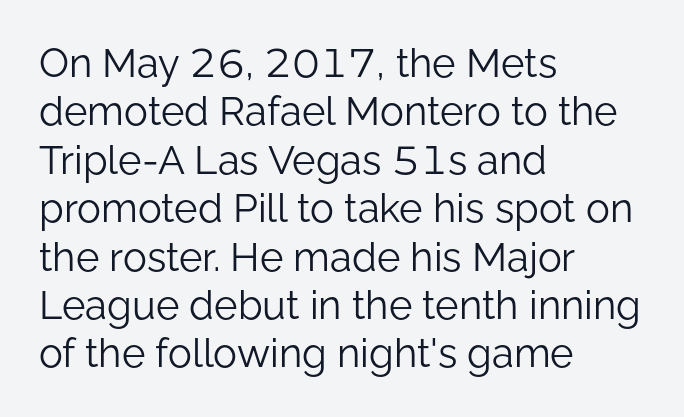
This sample uses plain, unmodified letter spacing. Varying glyph widths throughout — classic text-font behaviour. Classification — sans serif. The lettering holds an erect, upright posture throughout. The letters look calm and open, with moderate or lighter stems. The compositor pushed each line to the left boundary.
